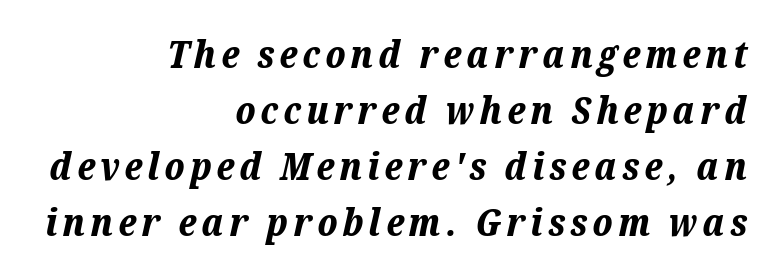
{"italic": "yes", "lean": "right", "slant_degrees": 12, "bold": "yes", "weight": "bold", "width": "normal", "stroke_contrast": "low", "x_height": "medium", "monospaced": "no", "underline": "no", "align": "right", "line_spacing": "normal", "line_spacing_ratio": 1.44, "glyph_px": 39}
